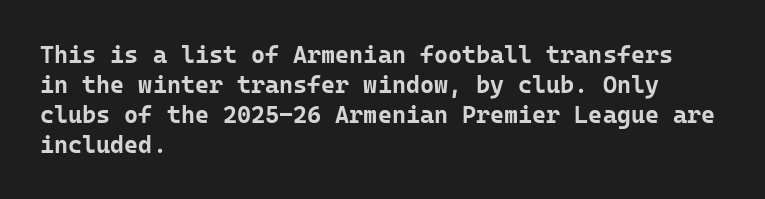
Q: Is the text bold? A: Yes.
Q: Is the text italic (slanted)? A: No, it is upright.
Q: Is the text underlined? A: No.
Q: How is the paragraph aligned? A: Left-aligned.
Q: Is the spacing between letters normal or unusually wide? A: Normal.
Q: Is the spacing between lines tight, normal or loose? A: Normal.
